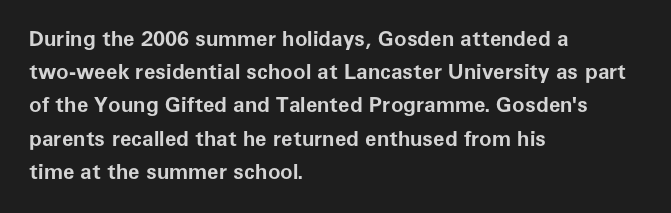
Q: Is the text bold? A: Yes.
Q: Is the text italic (slanted)? A: No, it is upright.
Q: Is the text underlined? A: No.
Q: How is the paragraph aligned? A: Left-aligned.
Q: Is the spacing between letters normal or unusually wide? A: Normal.
Q: Is the spacing between lines tight, normal or loose? A: Normal.
